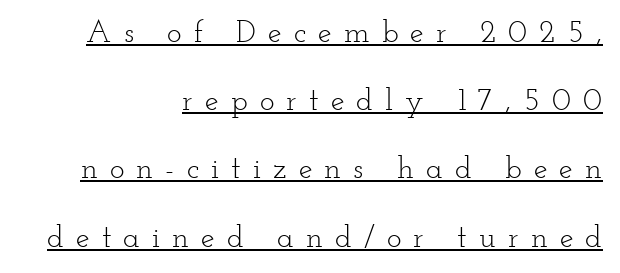
Q: Is the text bold? A: No.
Q: Is the text italic (slanted)? A: No, it is upright.
Q: Is the typeface a serif or a sans-serif typeface? A: Serif.
Q: Is the text underlined? A: Yes.
Q: How is the paragraph aligned? A: Right-aligned.
Q: Is the spacing between letters normal or unusually wide? A: Unusually wide.
Q: Is the spacing between lines tight, normal or loose? A: Loose.
Q: Width (condensed, normal, or wide)? A: Wide.
Q: Stroke contrast? A: Low.
Q: x-height? A: Small.
Q: Monospaced? A: No.
